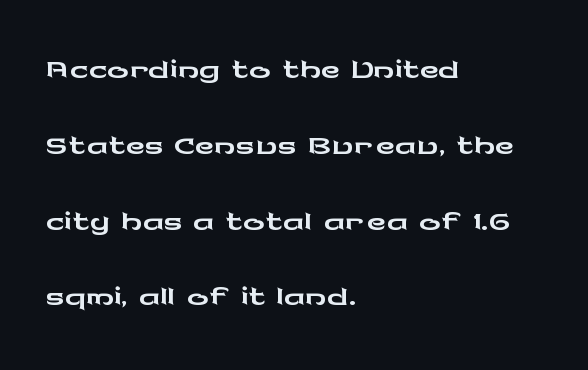
{"serif": "no", "italic": "no", "width": "wide", "stroke_contrast": "low", "x_height": "medium", "monospaced": "no", "underline": "no", "align": "left", "line_spacing": "normal", "line_spacing_ratio": 1.43, "letter_spacing": "normal", "letter_spacing_em": 0.0, "glyph_px": 53}
